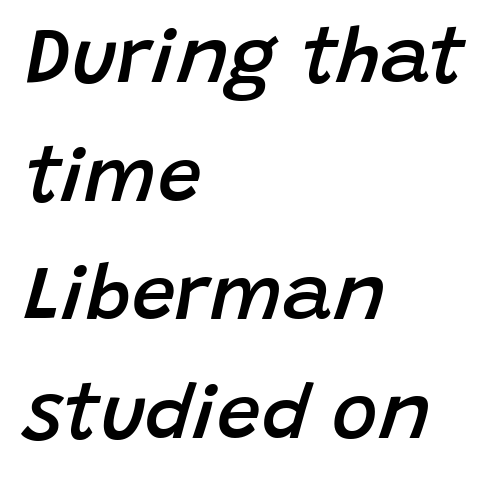
The image shows 78 px semibold type, italic (leaning right); set left-aligned, normal line spacing (1.52x), normal letter spacing, not underlined; low stroke contrast and a large x-height.
